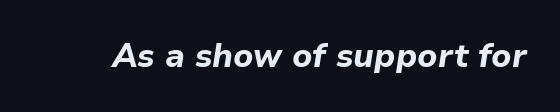
Q: Is the text bold? A: Yes.
Q: Is the text italic (slanted)? A: Yes, it leans right by about 9 degrees.
Q: Is the text underlined? A: No.
Q: Is the spacing between letters normal or unusually wide? A: Normal.
Q: Width (condensed, normal, or wide)? A: Normal.
Q: Stroke contrast? A: Low.
Q: x-height? A: Medium.
Q: Monospaced? A: No.
